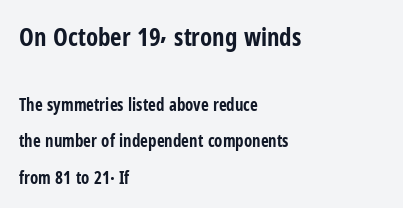
The image shows 25 px bold type, upright; set left-aligned, loose line spacing (2.13x), normal letter spacing, not underlined; the first (top) block is 1.47x larger.
